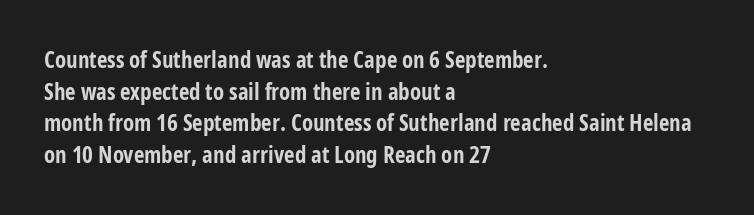
Q: Is the text bold? A: Yes.
Q: Is the text italic (slanted)? A: No, it is upright.
Q: Is the text underlined? A: No.
Q: How is the paragraph aligned? A: Left-aligned.
Q: Is the spacing between letters normal or unusually wide? A: Normal.
Q: Is the spacing between lines tight, normal or loose? A: Normal.
